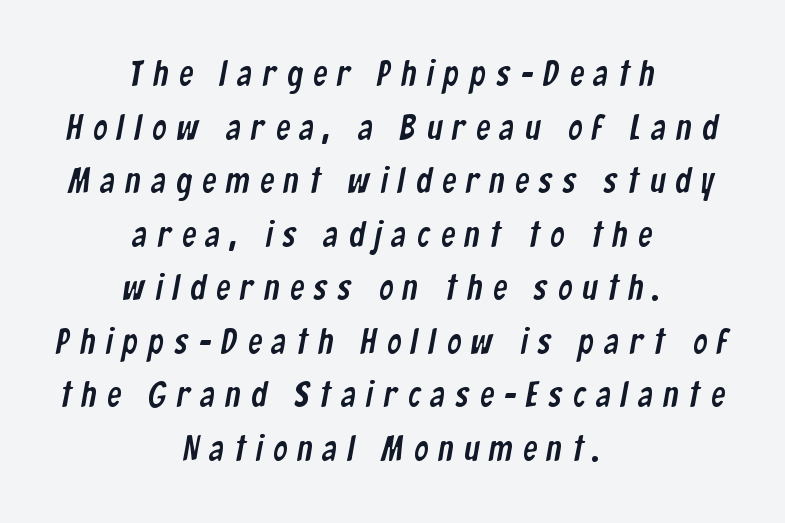
The image shows 35 px condensed sans-serif type; set centered, normal line spacing (1.53x), unusually wide letter spacing (+0.3 em), not underlined; low stroke contrast and a medium x-height.
